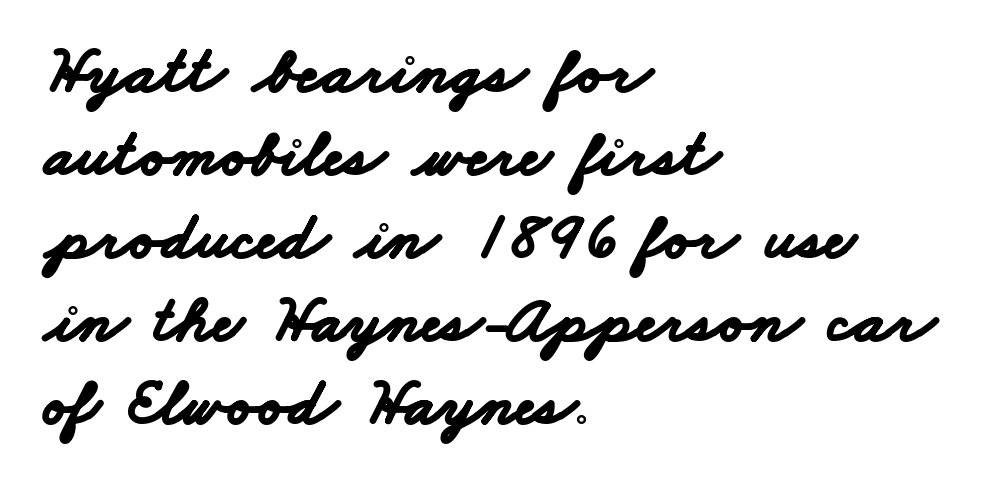
{"serif": "no", "bold": "yes", "weight": "bold", "width": "wide", "stroke_contrast": "low", "x_height": "small", "monospaced": "no", "underline": "no", "align": "left", "line_spacing_ratio": 1.24, "letter_spacing": "normal", "letter_spacing_em": 0.0, "glyph_px": 67}
